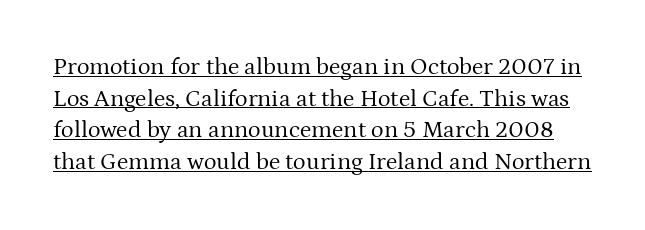
Q: Is the text bold? A: No.
Q: Is the text italic (slanted)? A: No, it is upright.
Q: Is the text underlined? A: Yes.
Q: Is the spacing between letters normal or unusually wide? A: Normal.
Q: Is the spacing between lines tight, normal or loose? A: Normal.
